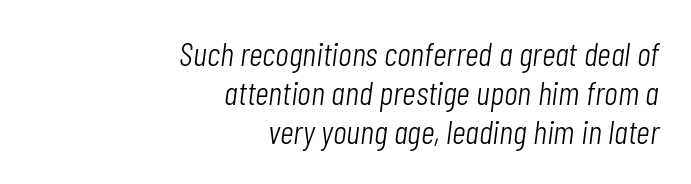
Characters follow at the spacing the type designer built in. Note the varied advance widths — an 'i' is clearly narrower than an 'm'. One glance says dense: line gaps are narrower than usual. The paragraph has a hard right edge and a soft left edge. Decoration check: the copy has no underline.
